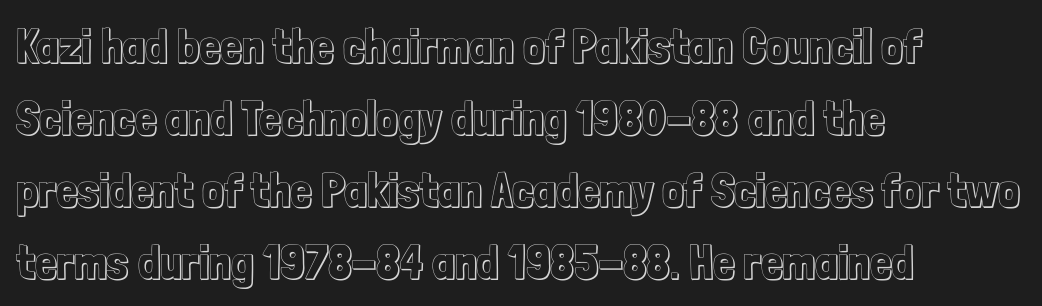
Q: Is the text italic (slanted)? A: No, it is upright.
Q: Is the text underlined? A: No.
Q: How is the paragraph aligned? A: Left-aligned.
Q: Is the spacing between letters normal or unusually wide? A: Normal.
Q: Is the spacing between lines tight, normal or loose? A: Normal.
Q: Width (condensed, normal, or wide)? A: Condensed.
Q: x-height? A: Medium.
Q: Monospaced? A: No.
